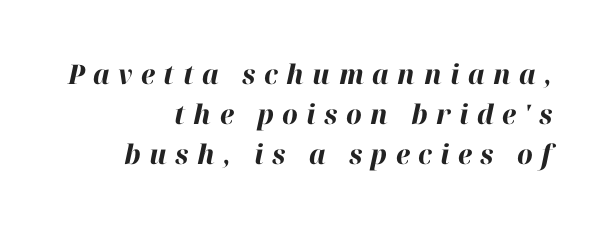
{"italic": "yes", "lean": "right", "slant_degrees": 12, "bold": "yes", "underline": "no", "align": "right", "line_spacing": "normal", "line_spacing_ratio": 1.49, "letter_spacing": "wide", "letter_spacing_em": 0.31, "glyph_px": 27}
